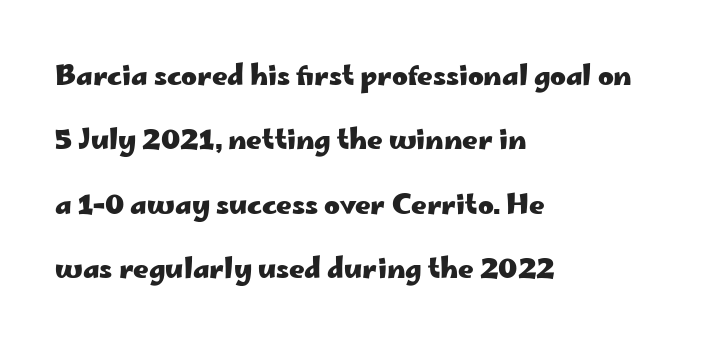
Q: Is the text bold? A: Yes.
Q: Is the text italic (slanted)? A: No, it is upright.
Q: Is the text underlined? A: No.
Q: How is the paragraph aligned? A: Left-aligned.
Q: Is the spacing between letters normal or unusually wide? A: Normal.
Q: Is the spacing between lines tight, normal or loose? A: Loose.
